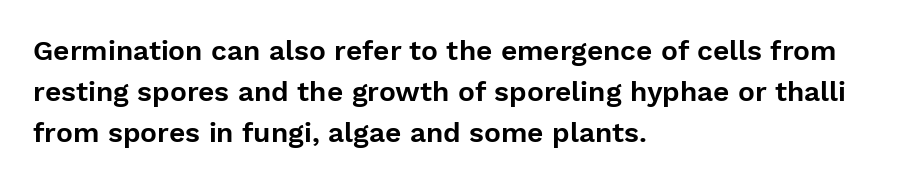
In terms of letterform style, serifs are entirely absent. This sample has the flowing, uneven cadence of proportional lettering. Ascenders rise straight up at ninety degrees. In terms of leading, this rendering sits right in the middle. Lines of text with bare space underneath.
